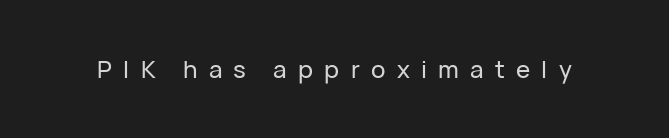
{"italic": "no", "underline": "no", "letter_spacing": "wide", "letter_spacing_em": 0.47, "glyph_px": 24}
